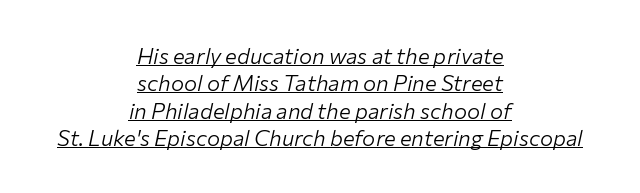
{"italic": "yes", "lean": "right", "slant_degrees": 12, "bold": "no", "underline": "yes", "align": "center", "line_spacing": "normal", "line_spacing_ratio": 1.25, "letter_spacing": "normal", "letter_spacing_em": 0.0, "glyph_px": 22}
